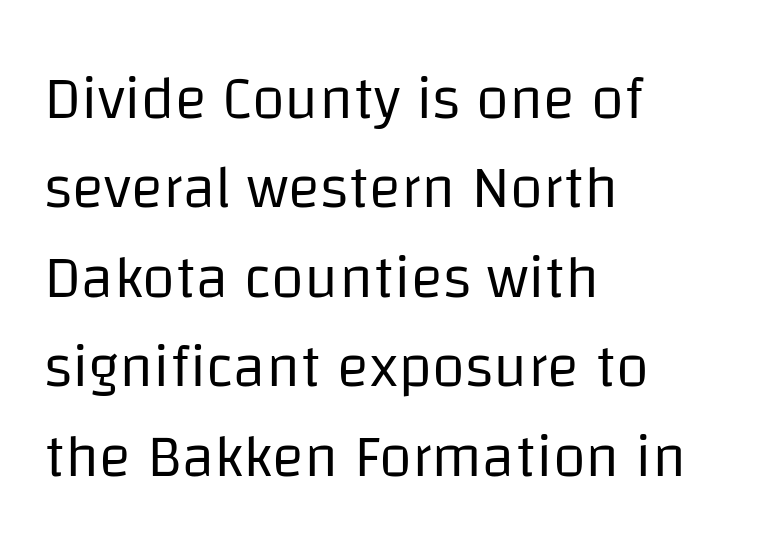
The face looks like a standard text weight, possibly lighter. A roman cut, with each character standing at attention. Observe the absence of serifs on each vertical stroke in this sample. The face used here is proportionally spaced, like ordinary book or web type.
